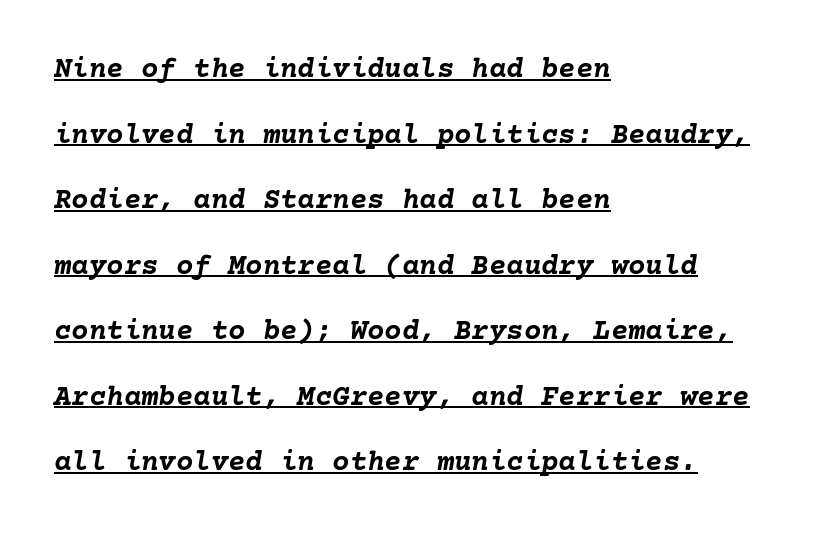
The words here are underlined. Line spacing here is loose. The ragged edge is on the right, which tells us the setting is flush left. Compared with ordinary roman type, these characters are visibly tilted. Notice how thick the strokes are: this is what a full bold looks like. Students, note that the glyphs here touch the page at normal intervals.
